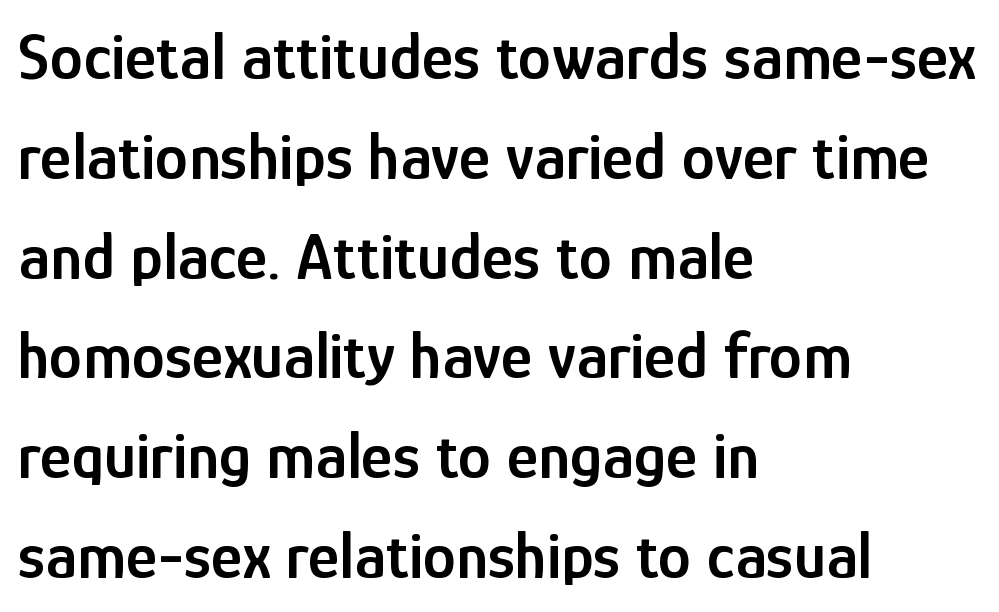
{"serif": "no", "italic": "no", "bold": "semi", "weight": "semibold", "width": "condensed", "stroke_contrast": "low", "x_height": "medium", "monospaced": "no", "underline": "no", "align": "left", "line_spacing": "normal", "line_spacing_ratio": 1.49, "letter_spacing": "normal", "letter_spacing_em": 0.0, "glyph_px": 67}
